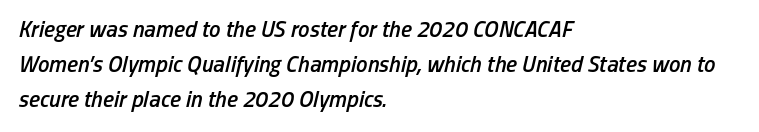
{"italic": "yes", "lean": "right", "slant_degrees": 13, "bold": "semi", "underline": "no", "align": "left", "line_spacing": "normal", "line_spacing_ratio": 1.52, "letter_spacing": "normal", "letter_spacing_em": 0.0, "glyph_px": 23}
